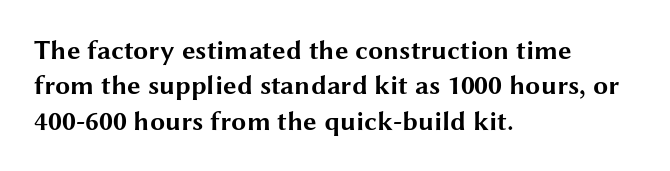
A clean baseline with only descenders dipping below it. These lines stack with their left ends in a neat column. Regular leading. Pretty heavy lettering here — definitely bold. Does extra space separate the letters? No, they use regular spacing.
